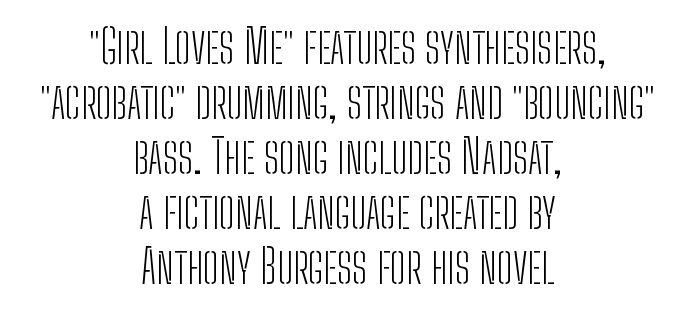
Which margin do the lines hug? Neither — every line sits in the middle. Every character sits straight up, as roman type does. Short note: letters normally spaced. Note: no serifs on the glyphs.
